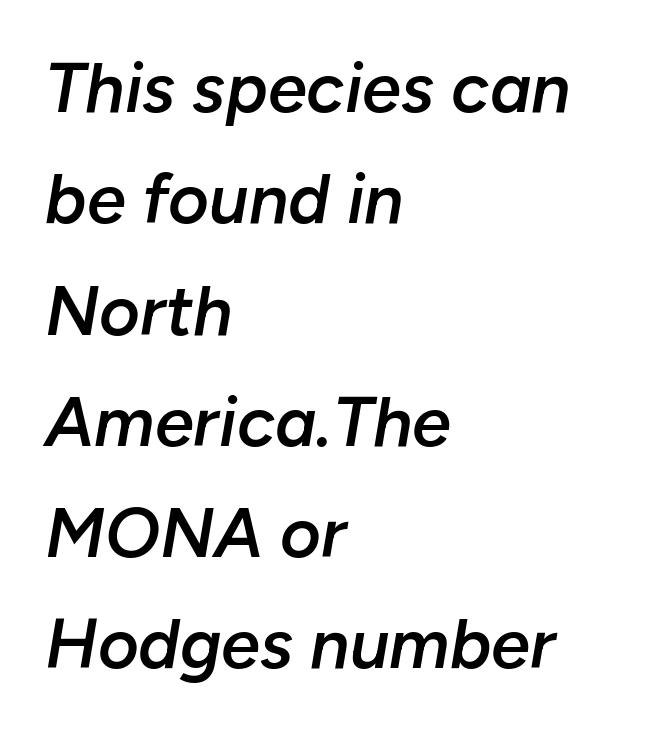
The image shows 70 px semibold type, italic (leaning right); set left-aligned, normal line spacing (1.59x), normal letter spacing, not underlined; low stroke contrast and a medium x-height.
